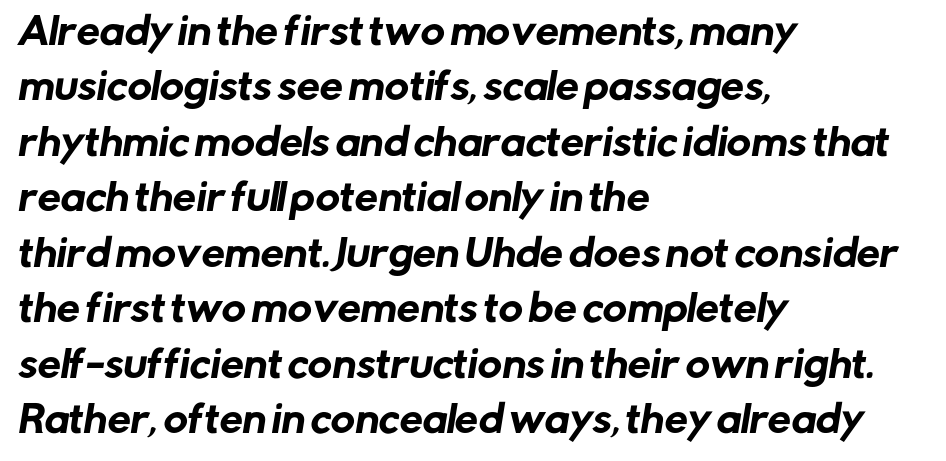
{"serif": "no", "width": "normal", "stroke_contrast": "low", "x_height": "medium", "monospaced": "no", "underline": "no", "align": "left", "line_spacing": "normal", "line_spacing_ratio": 1.5, "letter_spacing": "normal", "letter_spacing_em": 0.0, "glyph_px": 37}
